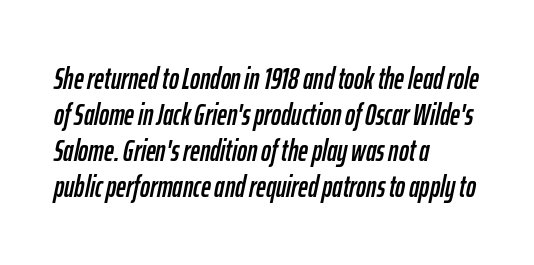
Notice how the stems are inclined rather than vertical — that's the hallmark of italics. Caption: standard tracking, unaltered. The letters advance in unequal steps, a hallmark of proportional type. The specimen omits any rule beneath the text block's lines.
